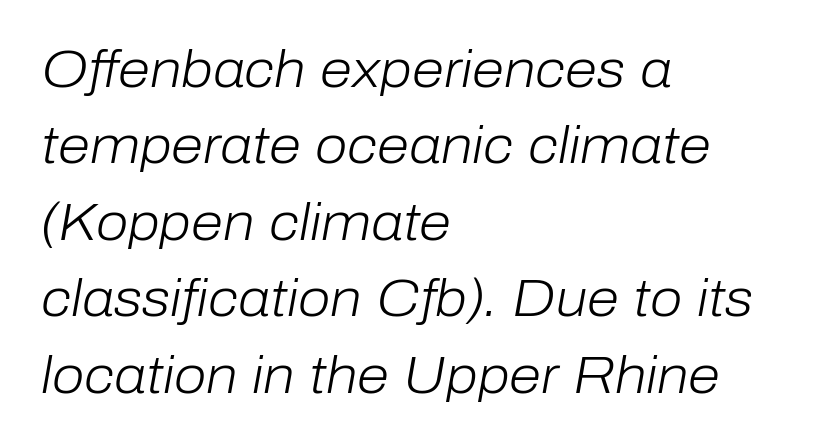
{"italic": "yes", "lean": "right", "slant_degrees": 10, "bold": "no", "weight": "light", "width": "normal", "stroke_contrast": "low", "x_height": "medium", "monospaced": "no", "underline": "no", "align": "left", "line_spacing": "normal", "line_spacing_ratio": 1.47, "letter_spacing": "normal", "letter_spacing_em": 0.0, "glyph_px": 52}
